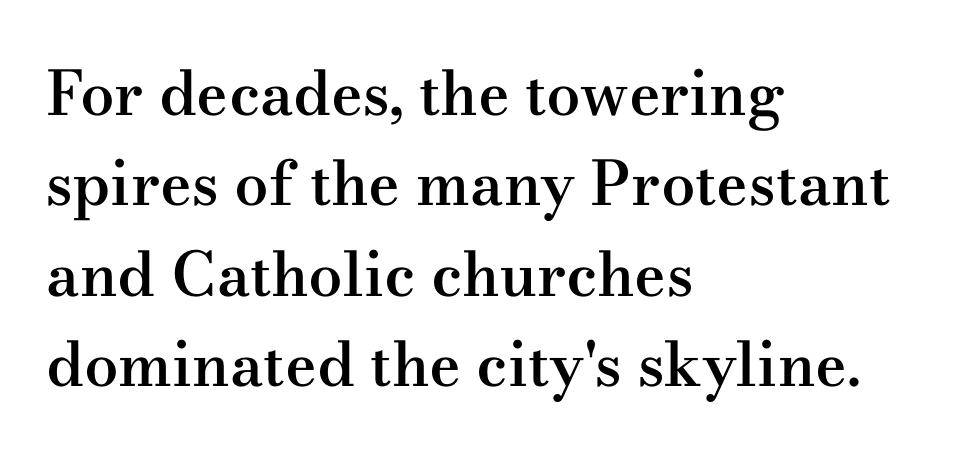
The image shows 61 px semibold, wide serif type, upright; set left-aligned, normal line spacing (1.48x), normal letter spacing, not underlined; medium stroke contrast and a small x-height.
